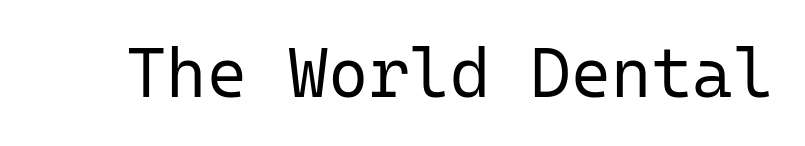
Q: Is the text bold? A: No.
Q: Is the text italic (slanted)? A: No, it is upright.
Q: Is the typeface a serif or a sans-serif typeface? A: Sans-serif.
Q: Is the text underlined? A: No.
Q: Is the spacing between letters normal or unusually wide? A: Normal.
Q: Width (condensed, normal, or wide)? A: Normal.
Q: Stroke contrast? A: Low.
Q: x-height? A: Medium.
Q: Monospaced? A: Yes.
